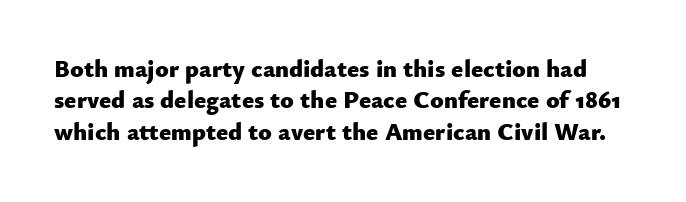
{"italic": "no", "bold": "yes", "underline": "no", "line_spacing": "normal", "line_spacing_ratio": 1.26, "letter_spacing": "normal", "letter_spacing_em": 0.0, "glyph_px": 25}
